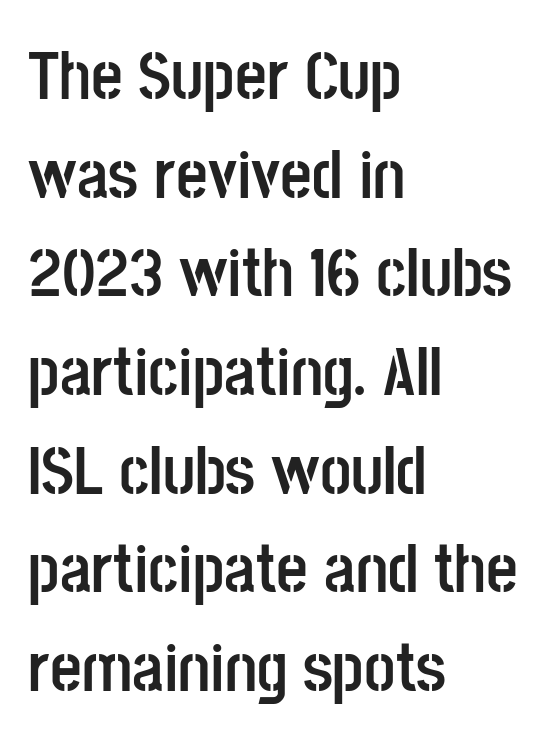
Q: Is the text bold? A: Yes.
Q: Is the text italic (slanted)? A: No, it is upright.
Q: Is the typeface a serif or a sans-serif typeface? A: Sans-serif.
Q: Is the text underlined? A: No.
Q: How is the paragraph aligned? A: Left-aligned.
Q: Is the spacing between letters normal or unusually wide? A: Normal.
Q: Is the spacing between lines tight, normal or loose? A: Normal.
Q: Width (condensed, normal, or wide)? A: Condensed.
Q: Stroke contrast? A: Low.
Q: x-height? A: Large.
Q: Monospaced? A: No.
